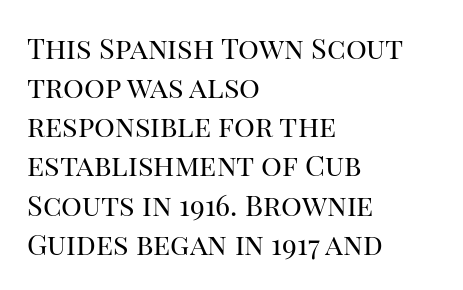
Q: Is the text bold? A: No.
Q: Is the text italic (slanted)? A: No, it is upright.
Q: Is the typeface a serif or a sans-serif typeface? A: Serif.
Q: Is the text underlined? A: No.
Q: How is the paragraph aligned? A: Left-aligned.
Q: Is the spacing between letters normal or unusually wide? A: Normal.
Q: Is the spacing between lines tight, normal or loose? A: Normal.
Q: Width (condensed, normal, or wide)? A: Normal.
Q: Stroke contrast? A: High.
Q: x-height? A: Large.
Q: Monospaced? A: No.
